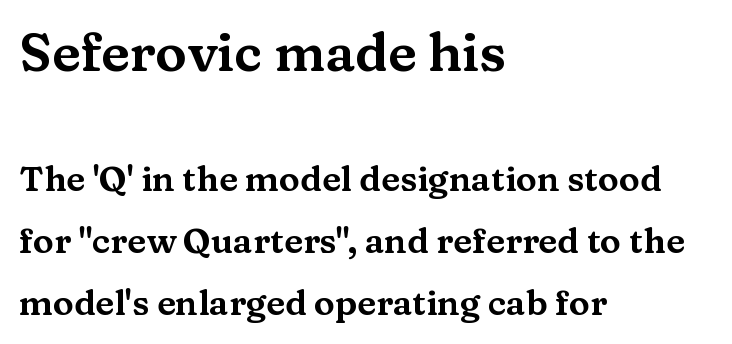
Q: Is the text italic (slanted)? A: No, it is upright.
Q: Is the typeface a serif or a sans-serif typeface? A: Serif.
Q: Is the text underlined? A: No.
Q: How is the paragraph aligned? A: Left-aligned.
Q: Is the spacing between letters normal or unusually wide? A: Normal.
Q: Which block of text is set in a larger size, the first (top) or the second (bottom)? A: The first (top) one.
Q: Width (condensed, normal, or wide)? A: Wide.
Q: Stroke contrast? A: Medium.
Q: x-height? A: Medium.
Q: Monospaced? A: No.
